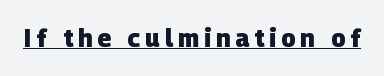
Q: Is the text bold? A: Yes.
Q: Is the text underlined? A: Yes.
Q: Is the spacing between letters normal or unusually wide? A: Unusually wide.
